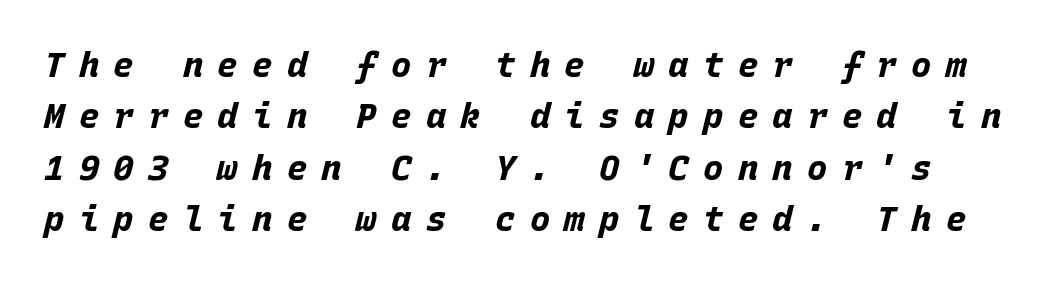
{"italic": "yes", "lean": "right", "slant_degrees": 15, "bold": "yes", "weight": "bold", "width": "normal", "stroke_contrast": "low", "x_height": "large", "monospaced": "yes", "underline": "no", "line_spacing": "normal", "line_spacing_ratio": 1.51, "letter_spacing": "wide", "letter_spacing_em": 0.42, "glyph_px": 34}
